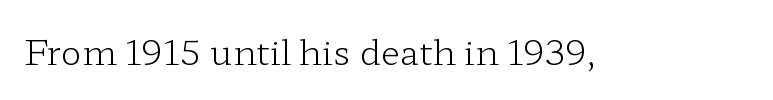
{"serif": "yes", "italic": "no", "bold": "no", "weight": "light", "width": "wide", "stroke_contrast": "low", "x_height": "medium", "monospaced": "no", "underline": "no", "letter_spacing": "normal", "letter_spacing_em": 0.0, "glyph_px": 35}
